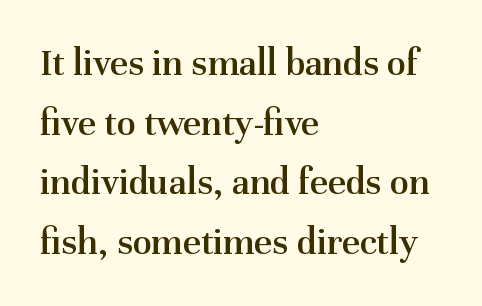
Q: Is the text bold? A: Semi-bold.
Q: Is the text italic (slanted)? A: No, it is upright.
Q: Is the typeface a serif or a sans-serif typeface? A: Serif.
Q: Is the text underlined? A: No.
Q: How is the paragraph aligned? A: Left-aligned.
Q: Is the spacing between letters normal or unusually wide? A: Normal.
Q: Is the spacing between lines tight, normal or loose? A: Normal.
Q: Width (condensed, normal, or wide)? A: Normal.
Q: Stroke contrast? A: Medium.
Q: x-height? A: Medium.
Q: Monospaced? A: No.
